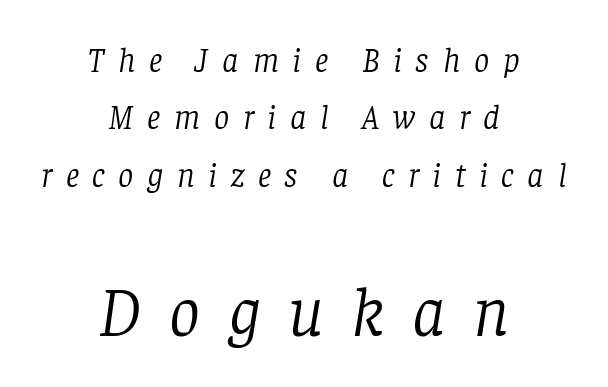
The image shows 69 px light serif type, italic (leaning right); set centered, normal line spacing (1.69x), unusually wide letter spacing (+0.4 em), not underlined; the second (bottom) block is 2.03x larger; low stroke contrast and a large x-height.
